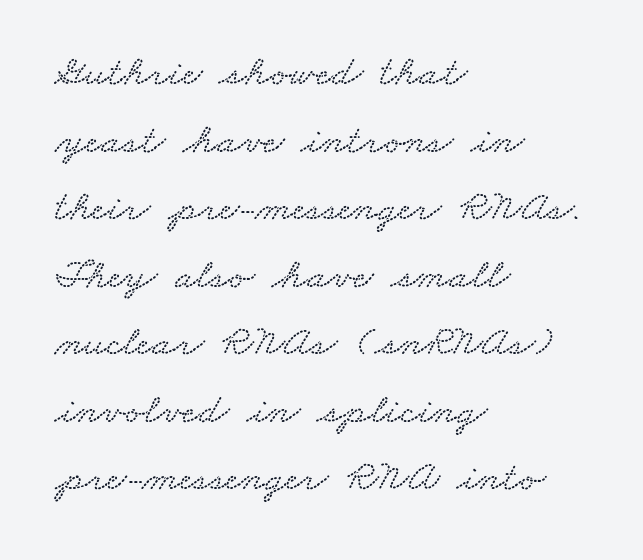
The image shows 43 px wide type; set left-aligned, normal line spacing (1.57x), normal letter spacing, not underlined; low stroke contrast and a small x-height.
